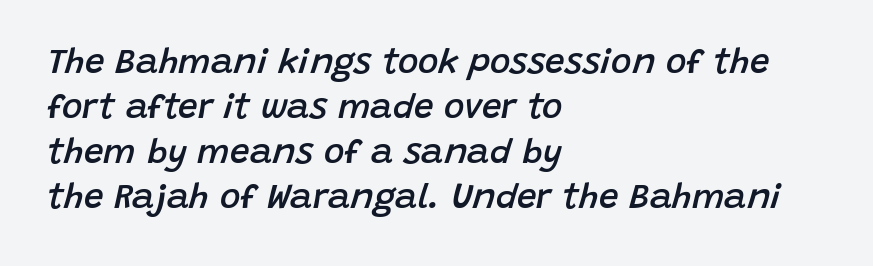
Q: Is the text bold? A: Semi-bold.
Q: Is the text italic (slanted)? A: Yes, it leans right by about 15 degrees.
Q: Is the text underlined? A: No.
Q: How is the paragraph aligned? A: Left-aligned.
Q: Is the spacing between letters normal or unusually wide? A: Normal.
Q: Is the spacing between lines tight, normal or loose? A: Normal.
Q: Width (condensed, normal, or wide)? A: Normal.
Q: Stroke contrast? A: Low.
Q: x-height? A: Large.
Q: Monospaced? A: No.
